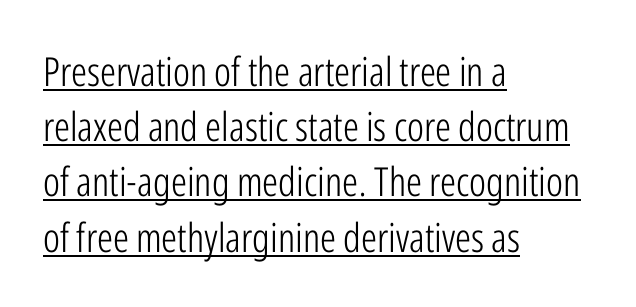
Q: Is the text bold? A: No.
Q: Is the text italic (slanted)? A: No, it is upright.
Q: Is the typeface a serif or a sans-serif typeface? A: Sans-serif.
Q: Is the text underlined? A: Yes.
Q: How is the paragraph aligned? A: Left-aligned.
Q: Is the spacing between letters normal or unusually wide? A: Normal.
Q: Is the spacing between lines tight, normal or loose? A: Normal.
Q: Width (condensed, normal, or wide)? A: Condensed.
Q: Stroke contrast? A: Low.
Q: x-height? A: Medium.
Q: Monospaced? A: No.
